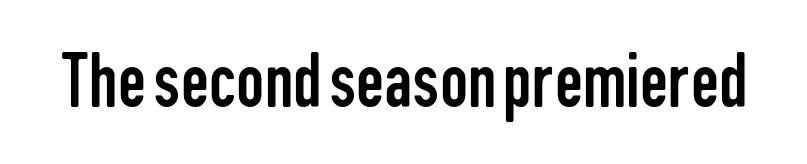
Compared with typical body copy, the letter spacing here is the same. The baseline area is clear. The typesetting does not lean heavy: it is not bold. A typesetter would call this proportional, since set widths differ per character. Stroke terminals: plain, sans-serif.
